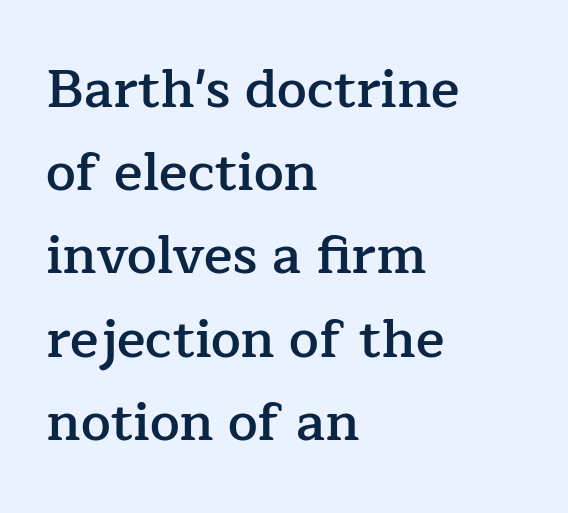
{"serif": "yes", "italic": "no", "bold": "semi", "weight": "semibold", "width": "normal", "stroke_contrast": "low", "x_height": "medium", "monospaced": "no", "underline": "no", "align": "left", "line_spacing": "normal", "line_spacing_ratio": 1.57, "letter_spacing": "normal", "letter_spacing_em": 0.0, "glyph_px": 53}
